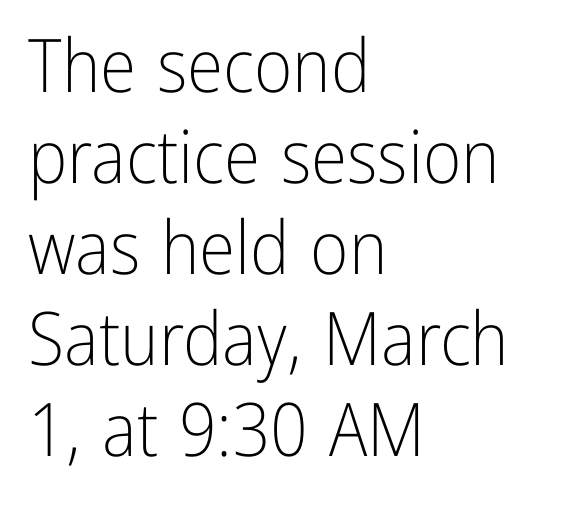
{"serif": "no", "italic": "no", "bold": "no", "weight": "light", "width": "condensed", "stroke_contrast": "low", "x_height": "medium", "monospaced": "no", "underline": "no", "align": "left", "line_spacing_ratio": 1.23, "letter_spacing": "normal", "letter_spacing_em": 0.0, "glyph_px": 74}
